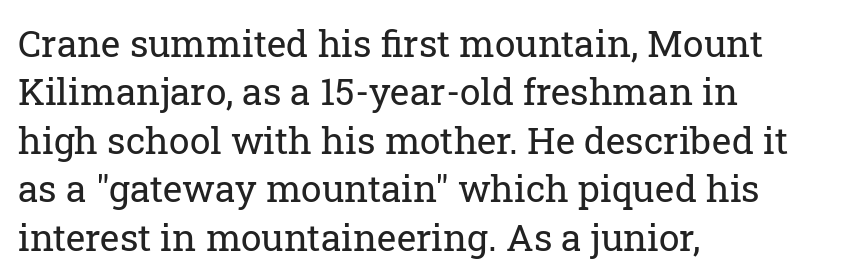
Q: Is the text bold? A: No.
Q: Is the text italic (slanted)? A: No, it is upright.
Q: Is the typeface a serif or a sans-serif typeface? A: Serif.
Q: Is the text underlined? A: No.
Q: How is the paragraph aligned? A: Left-aligned.
Q: Is the spacing between letters normal or unusually wide? A: Normal.
Q: Is the spacing between lines tight, normal or loose? A: Normal.
Q: Width (condensed, normal, or wide)? A: Normal.
Q: Stroke contrast? A: Low.
Q: x-height? A: Medium.
Q: Monospaced? A: No.
